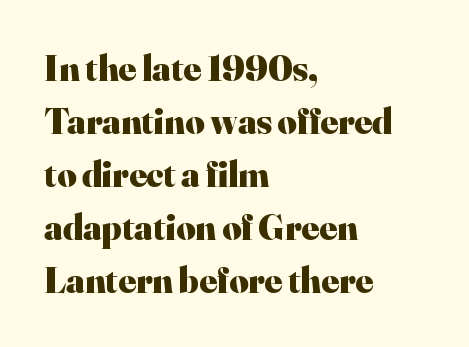
The image shows 37 px heavy serif type, upright; set left-aligned, normal line spacing (1.43x), normal letter spacing, not underlined; high stroke contrast and a small x-height.
